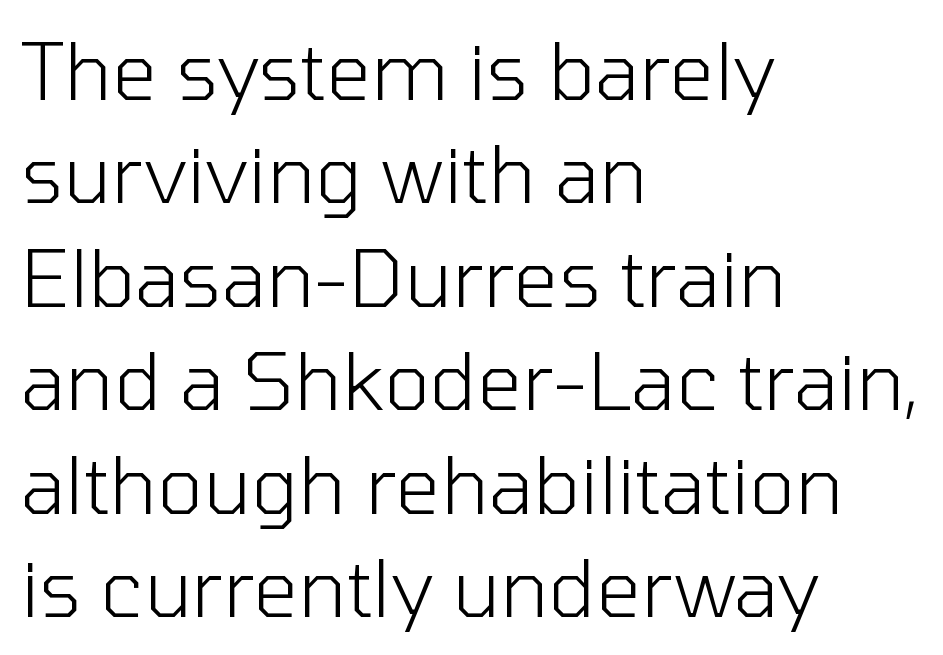
Reading down the block, your eye returns to a fixed left position each line. The lettering stays uniformly vertical, giving the passage a roman look. Varying glyph widths throughout — classic text-font behaviour. This sample uses a sans-serif face. The space beneath each line is pristine and unruled.
